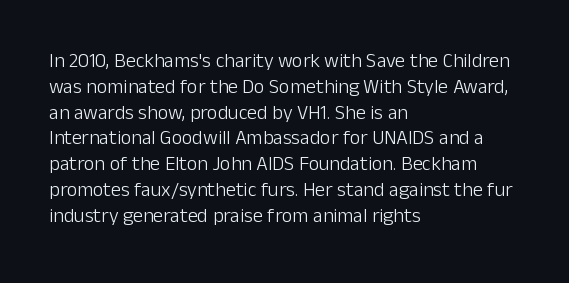
The image shows 20 px text type, upright; set left-aligned, normal line spacing (1.29x), normal letter spacing, not underlined.
